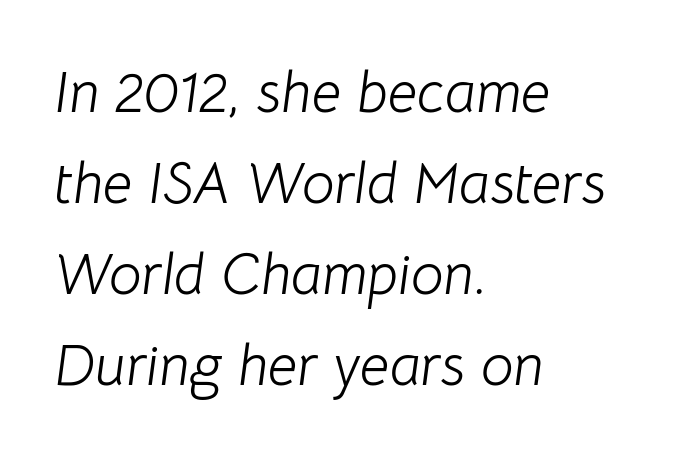
The image shows 58 px light type, italic (leaning right); set left-aligned, normal line spacing (1.57x), normal letter spacing, not underlined; low stroke contrast and a medium x-height.
